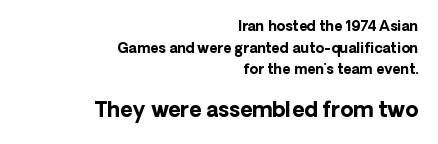
Q: Is the text bold? A: Yes.
Q: Is the text italic (slanted)? A: No, it is upright.
Q: Is the text underlined? A: No.
Q: How is the paragraph aligned? A: Right-aligned.
Q: Is the spacing between letters normal or unusually wide? A: Normal.
Q: Is the spacing between lines tight, normal or loose? A: Normal.
Q: Which block of text is set in a larger size, the first (top) or the second (bottom)? A: The second (bottom) one.
